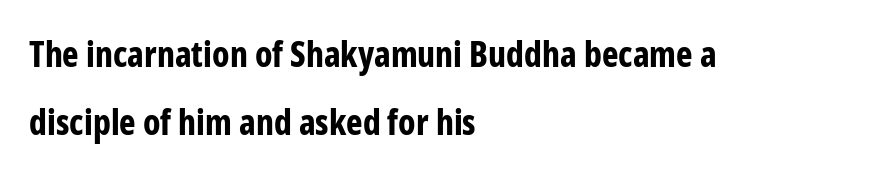
Alignment: flush left. Examine the stroke ends and you'll find no serifs. Nobody drew a line under any word here. Compared with typical paragraphs, the rows here are farther apart. Default kerning and tracking; the words read as compact shapes.
